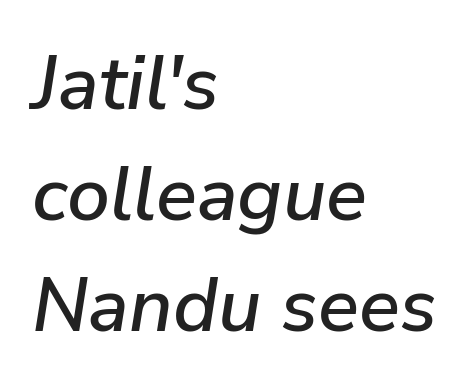
The compositor pushed each line to the left boundary. The glyphs are unaccompanied by any horizontal stroke below them. Is the type slanted? Yes — the strokes lean at a clear angle. Notice how descenders clear the ascenders below comfortably — that's standard leading. The line texture is even and compact thanks to regular tracking.
